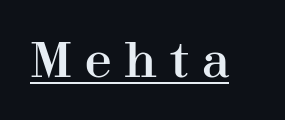
The image shows 48 px serif type, upright; set unusually wide letter spacing (+0.27 em), underlined; high stroke contrast and a medium x-height.
